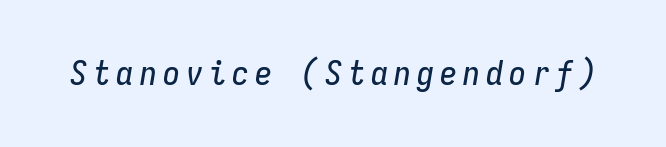
The image shows 34 px condensed type, italic (leaning right), monospaced; set not underlined; low stroke contrast and a medium x-height.
